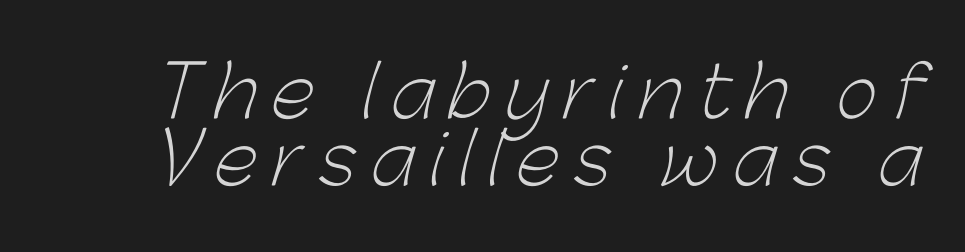
Note the varied advance widths — an 'i' is clearly narrower than an 'm'. Does extra space separate the letters? Yes, quite a lot of it. Ink coverage per letter is moderate at most. Check the space under the baseline: it is left empty. These lines are composed in type without serifs. Honestly, the rows look squashed on top of each other.
